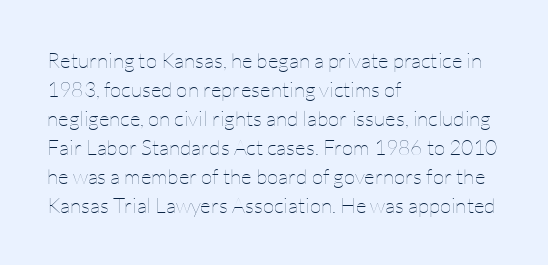
Q: Is the text bold? A: No.
Q: Is the text italic (slanted)? A: No, it is upright.
Q: Is the text underlined? A: No.
Q: How is the paragraph aligned? A: Left-aligned.
Q: Is the spacing between letters normal or unusually wide? A: Normal.
Q: Is the spacing between lines tight, normal or loose? A: Normal.
